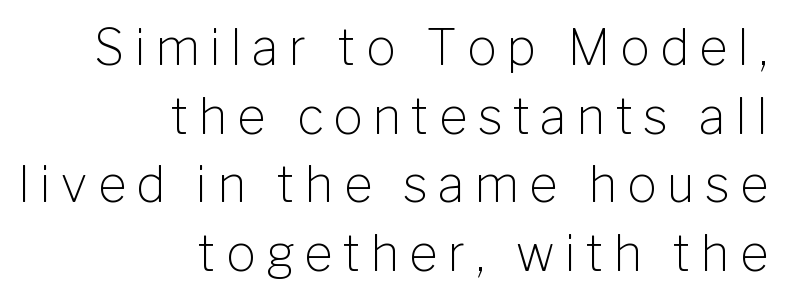
The image shows 49 px light sans-serif type, upright; set right-aligned, normal line spacing (1.4x), unusually wide letter spacing (+0.21 em), not underlined; low stroke contrast and a medium x-height.
